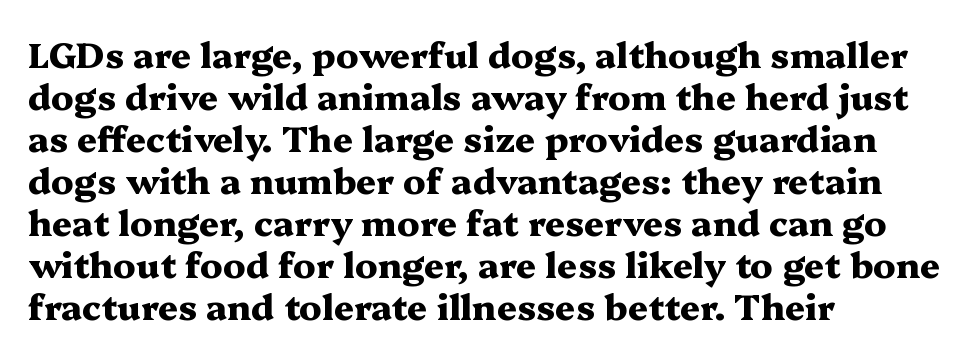
The image shows 35 px heavy, wide serif type, upright; set left-aligned, line spacing 1.2x, normal letter spacing, not underlined; medium stroke contrast and a medium x-height.
